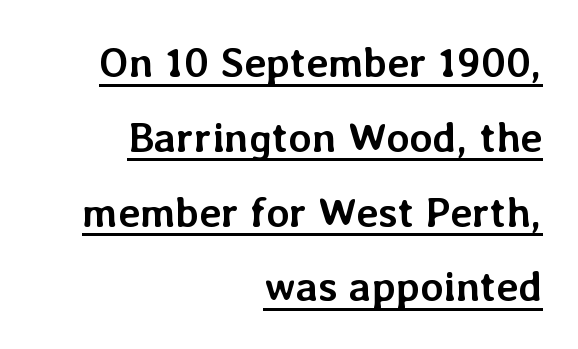
Q: Is the text bold? A: Yes.
Q: Is the text italic (slanted)? A: No, it is upright.
Q: Is the text underlined? A: Yes.
Q: How is the paragraph aligned? A: Right-aligned.
Q: Is the spacing between letters normal or unusually wide? A: Normal.
Q: Width (condensed, normal, or wide)? A: Normal.
Q: Stroke contrast? A: Low.
Q: x-height? A: Medium.
Q: Monospaced? A: No.
